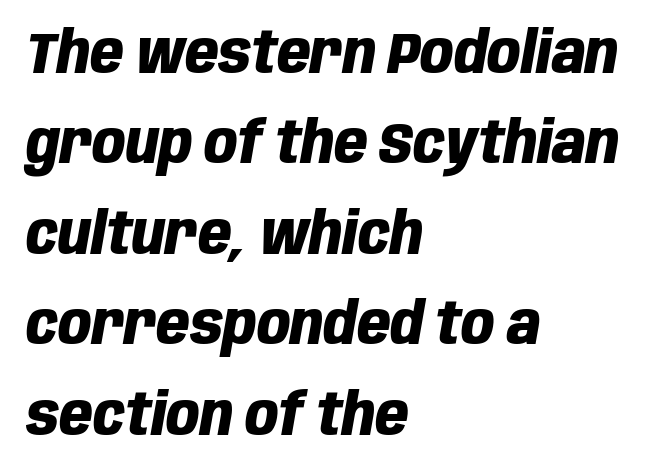
Q: Is the text bold? A: Yes.
Q: Is the text italic (slanted)? A: Yes, it leans right by about 10 degrees.
Q: Is the text underlined? A: No.
Q: How is the paragraph aligned? A: Left-aligned.
Q: Is the spacing between letters normal or unusually wide? A: Normal.
Q: Is the spacing between lines tight, normal or loose? A: Normal.
Q: Width (condensed, normal, or wide)? A: Condensed.
Q: Stroke contrast? A: Low.
Q: x-height? A: Large.
Q: Monospaced? A: No.
